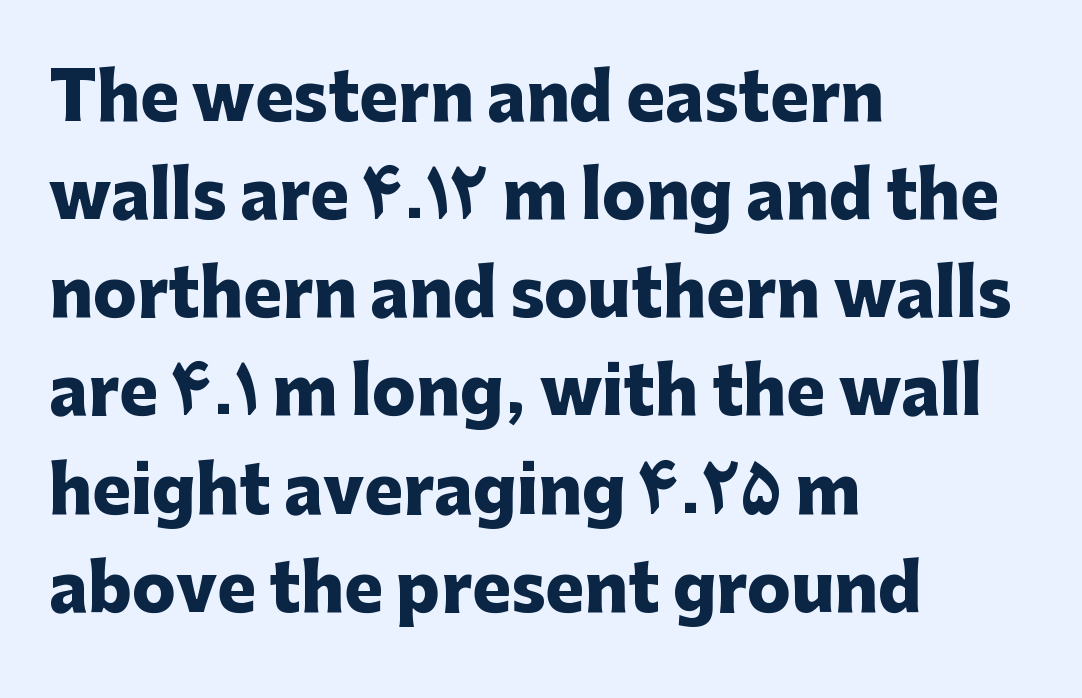
Font category for this specimen: sans-serif. Chunky letters — that's bold for sure. How are the letters spaced? Ordinarily, with no added tracking. Honestly, there is no underline to notice here at all. Do the characters align in a grid? No, the font is proportional.
